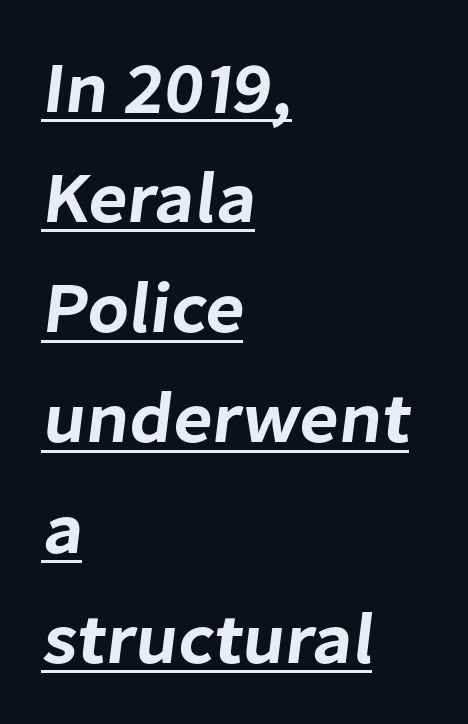
{"serif": "no", "width": "normal", "stroke_contrast": "low", "x_height": "medium", "monospaced": "no", "underline": "yes", "align": "left", "line_spacing": "normal", "line_spacing_ratio": 1.53, "letter_spacing": "normal", "letter_spacing_em": 0.0, "glyph_px": 72}
